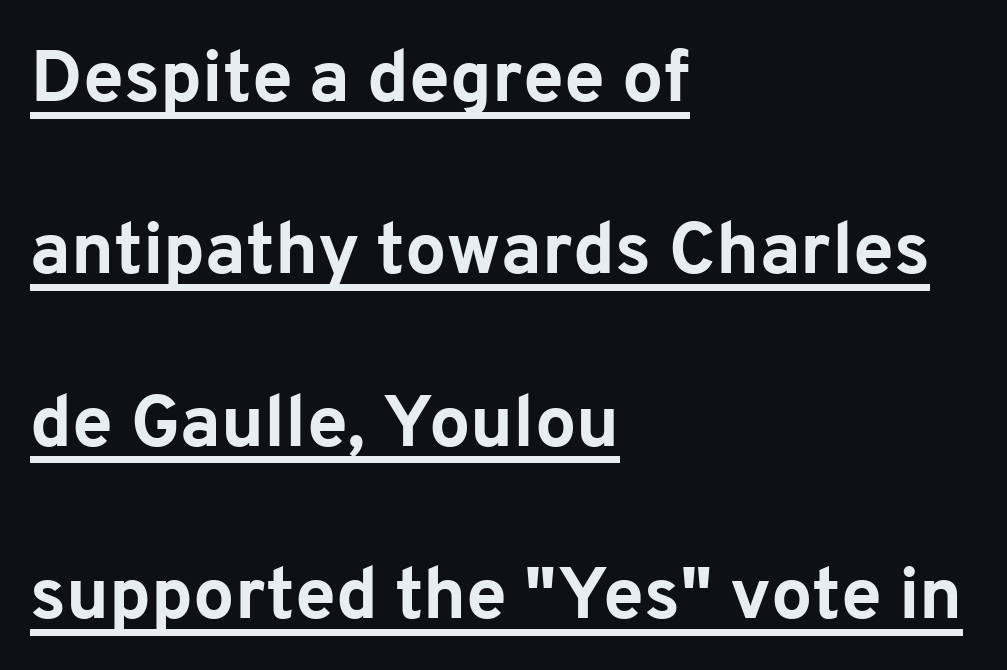
Spacing verdict: proportional, widths tailored to each character. The string is rendered with underlining switched on. Set as a true bold cut, around the 700 mark. Typeset ragged right — the left edge is the straight one.
